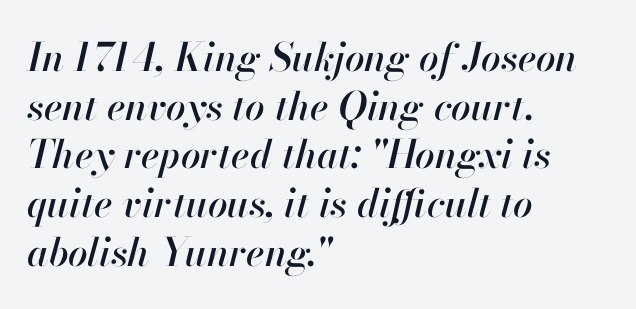
The rendering keeps characters at their native spacing. Nobody drew a line under any word here. Proportional: the letters do not fall into vertical columns. The paragraph has a hard left edge and a soft right edge.
